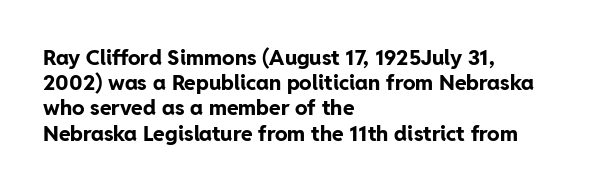
{"italic": "no", "bold": "yes", "underline": "no", "align": "left", "line_spacing_ratio": 1.2, "letter_spacing": "normal", "letter_spacing_em": 0.0, "glyph_px": 21}
